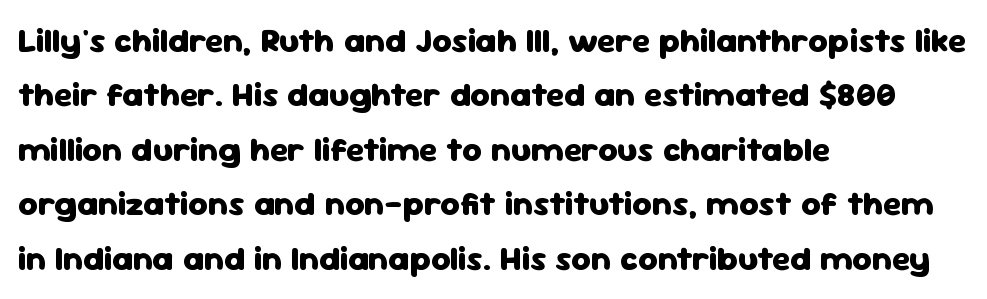
Q: Is the text bold? A: Yes.
Q: Is the text italic (slanted)? A: No, it is upright.
Q: Is the typeface a serif or a sans-serif typeface? A: Sans-serif.
Q: Is the text underlined? A: No.
Q: How is the paragraph aligned? A: Left-aligned.
Q: Is the spacing between letters normal or unusually wide? A: Normal.
Q: Is the spacing between lines tight, normal or loose? A: Normal.
Q: Width (condensed, normal, or wide)? A: Normal.
Q: Stroke contrast? A: Low.
Q: x-height? A: Medium.
Q: Monospaced? A: No.
